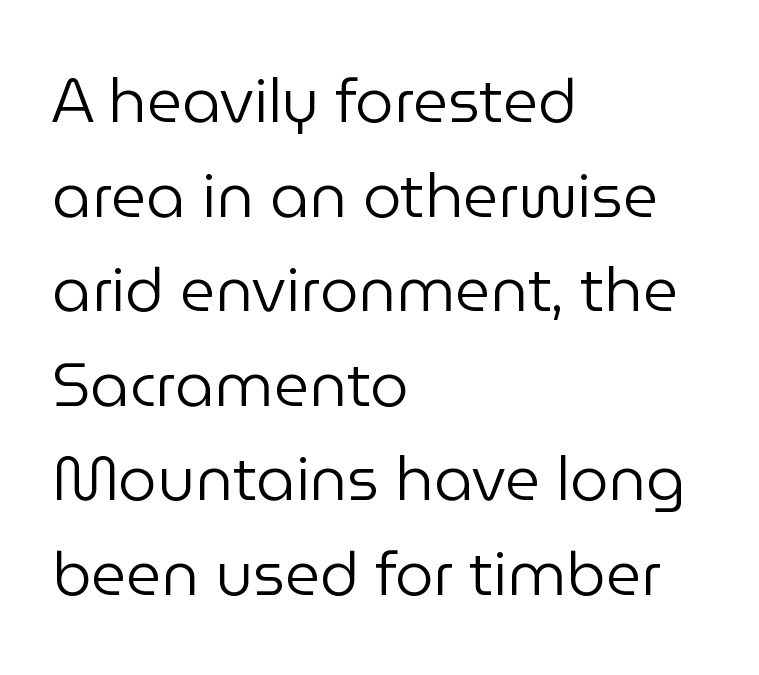
{"serif": "no", "italic": "no", "bold": "no", "weight": "regular", "width": "normal", "stroke_contrast": "low", "x_height": "medium", "monospaced": "no", "underline": "no", "align": "left", "line_spacing": "normal", "line_spacing_ratio": 1.55, "letter_spacing": "normal", "letter_spacing_em": 0.0, "glyph_px": 61}
